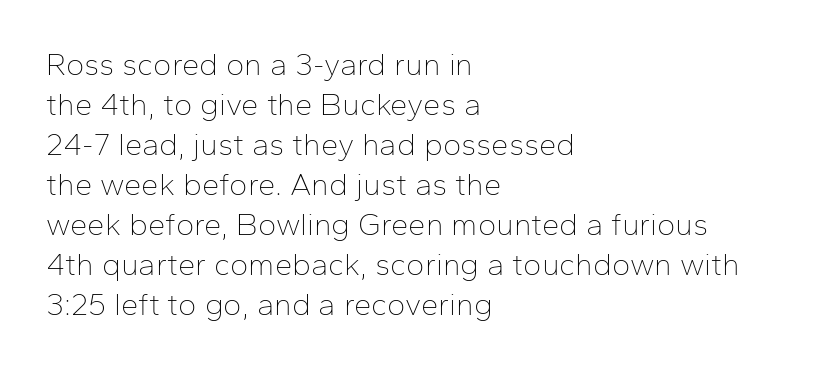
The rendering uses natural spacing where letterforms have individual widths. The typesetter chose a ragged-right arrangement here. Lines of text with bare space underneath. There is no visible air inserted between adjacent glyphs. The type family on display is of the sans-serif kind.
